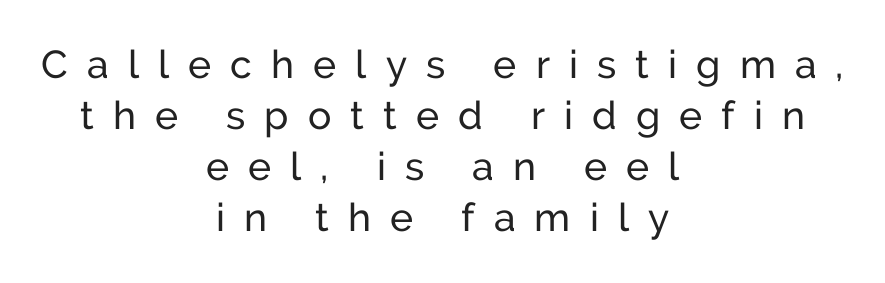
The image shows 39 px regular-weight sans-serif type, upright; set centered, normal line spacing (1.31x), unusually wide letter spacing (+0.49 em), not underlined; low stroke contrast and a medium x-height.
